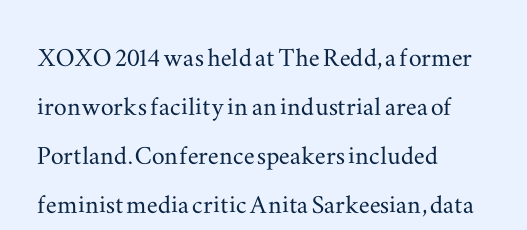
The zone under the glyphs is completely vacant. Nothing unusual about the tracking: characters are spaced as the font intends. Little horizontal feet cap the strokes, marking this as serif type. Casual observation: everything's shoved over to the left. A typesetter would call this proportional, since set widths differ per character. What's the leading like? Ordinary, nothing unusual.
